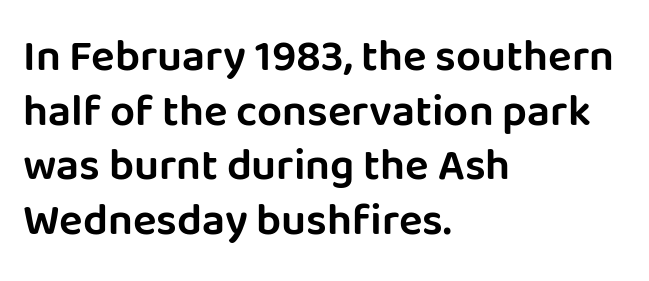
The image shows 44 px sans-serif type, upright; set left-aligned, line spacing 1.24x, normal letter spacing, not underlined; low stroke contrast and a large x-height.
